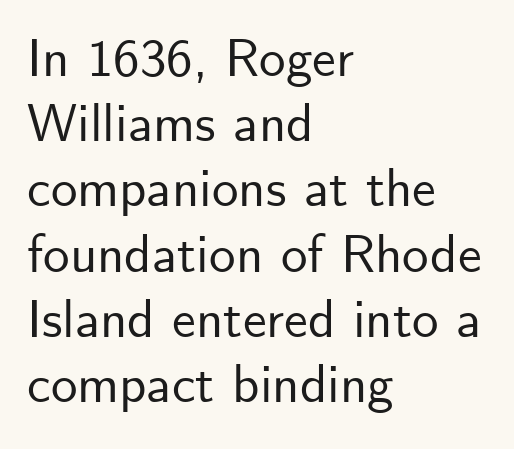
Q: Is the text italic (slanted)? A: No, it is upright.
Q: Is the typeface a serif or a sans-serif typeface? A: Sans-serif.
Q: Is the text underlined? A: No.
Q: How is the paragraph aligned? A: Left-aligned.
Q: Is the spacing between letters normal or unusually wide? A: Normal.
Q: Width (condensed, normal, or wide)? A: Normal.
Q: Stroke contrast? A: Low.
Q: x-height? A: Small.
Q: Monospaced? A: No.
